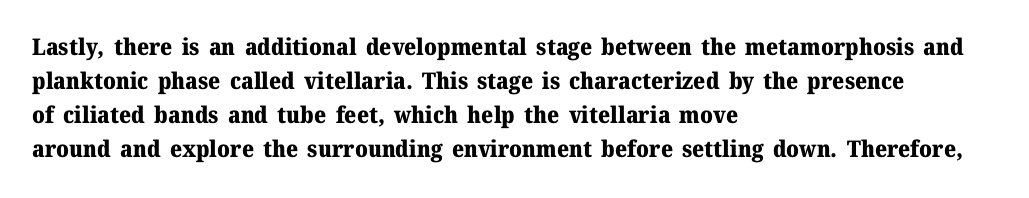
The strip under each line holds only bare page. How are the letters spaced? Ordinarily, with no added tracking. Line spacing here is normal. This rendering uses left alignment, leaving the right contour irregular. When letters stand straight like this, we call the style roman or upright. The rendering uses a bold face; every stroke is thick and dark.
